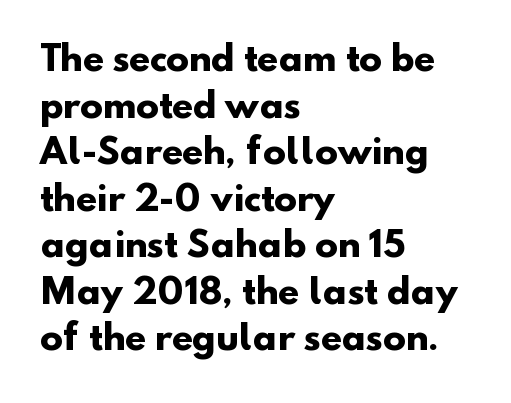
Q: Is the text bold? A: Yes.
Q: Is the typeface a serif or a sans-serif typeface? A: Sans-serif.
Q: Is the text underlined? A: No.
Q: How is the paragraph aligned? A: Left-aligned.
Q: Is the spacing between letters normal or unusually wide? A: Normal.
Q: Is the spacing between lines tight, normal or loose? A: Normal.
Q: Width (condensed, normal, or wide)? A: Normal.
Q: Stroke contrast? A: Low.
Q: x-height? A: Small.
Q: Monospaced? A: No.
